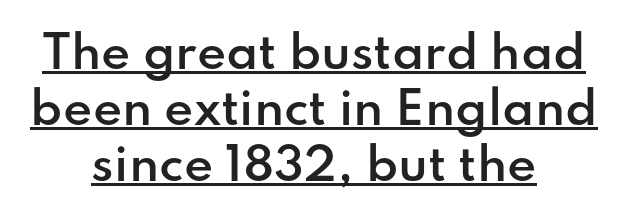
The type family on display is of the sans-serif kind. This is underlined copy, the kind a proofreader might mark for attention. Tracking here is standard; glyphs follow each other at the usual distance. Alignment: centered. Posture: vertical. Typesetter's note: demi weight, one step under bold.
